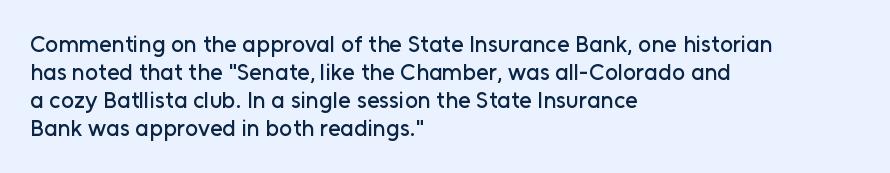
Look at the tracking — it's just the regular setting, nothing added. Caption: multi-line text, flush left, ragged right. Notice how the stems are strictly vertical — no italics here. A clean baseline with only descenders dipping below it.
